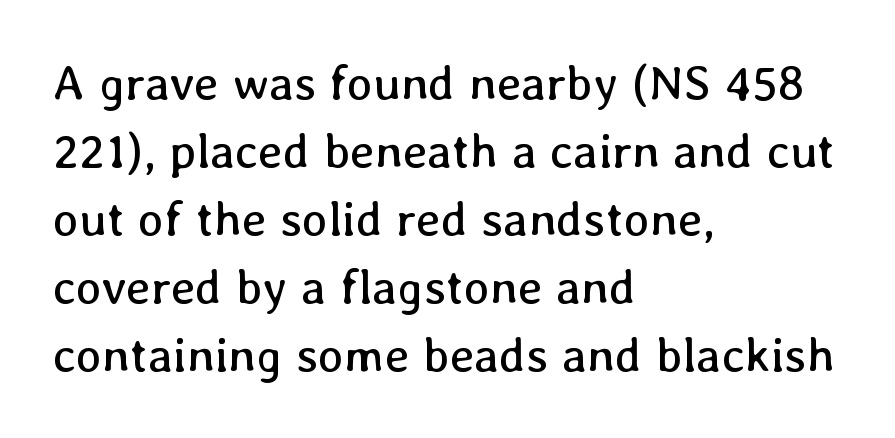
Normally led — the rows are evenly, conventionally spaced. A typesetter would mark this as roman, not italic. Think of a printed novel: that variable character pitch is what you see here. Compared with a centered layout, this one pins lines to the left instead. The typesetting does not lean heavy: it is not bold.
